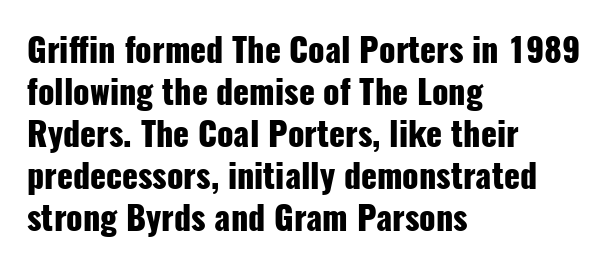
{"serif": "no", "italic": "no", "bold": "yes", "weight": "heavy", "width": "condensed", "stroke_contrast": "low", "x_height": "medium", "monospaced": "no", "underline": "no", "align": "left", "line_spacing": "normal", "line_spacing_ratio": 1.27, "letter_spacing": "normal", "letter_spacing_em": 0.0, "glyph_px": 33}
